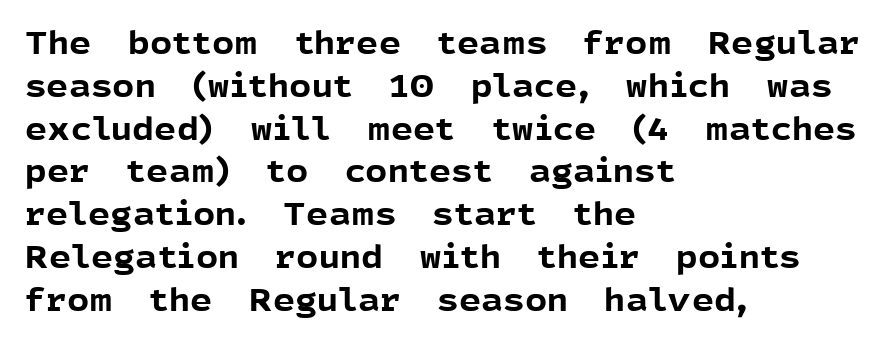
Q: Is the text bold? A: Yes.
Q: Is the text italic (slanted)? A: No, it is upright.
Q: Is the typeface a serif or a sans-serif typeface? A: Sans-serif.
Q: Is the text underlined? A: No.
Q: How is the paragraph aligned? A: Left-aligned.
Q: Is the spacing between letters normal or unusually wide? A: Normal.
Q: Is the spacing between lines tight, normal or loose? A: Normal.
Q: Width (condensed, normal, or wide)? A: Normal.
Q: x-height? A: Medium.
Q: Monospaced? A: No.
